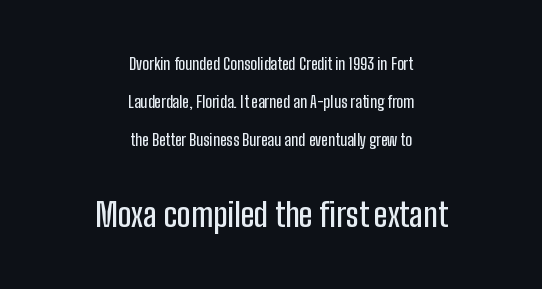
{"serif": "no", "italic": "no", "width": "condensed", "stroke_contrast": "low", "x_height": "medium", "monospaced": "no", "underline": "no", "align": "center", "line_spacing": "loose", "line_spacing_ratio": 2.36, "letter_spacing": "normal", "letter_spacing_em": 0.0, "larger_block": "second", "size_ratio": 2.06, "glyph_px": 33}
